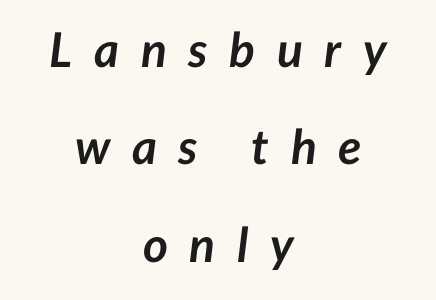
Q: Is the text bold? A: Yes.
Q: Is the text italic (slanted)? A: Yes, it leans right by about 7 degrees.
Q: Is the text underlined? A: No.
Q: How is the paragraph aligned? A: Centered.
Q: Is the spacing between letters normal or unusually wide? A: Unusually wide.
Q: Is the spacing between lines tight, normal or loose? A: Loose.
Q: Width (condensed, normal, or wide)? A: Normal.
Q: Stroke contrast? A: Low.
Q: x-height? A: Medium.
Q: Monospaced? A: No.
